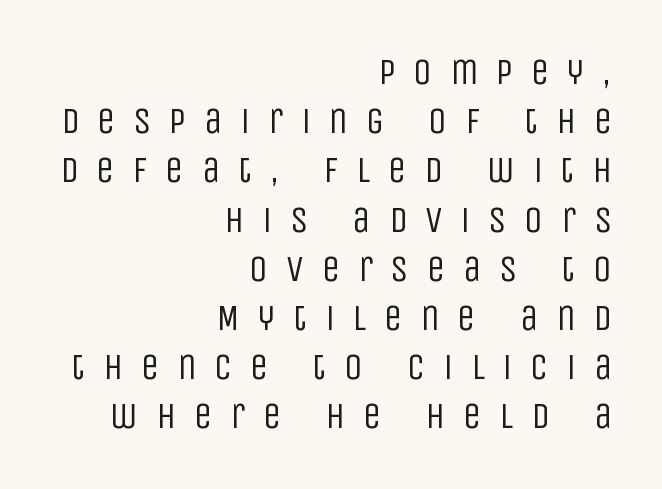
Q: Is the text bold? A: No.
Q: Is the text italic (slanted)? A: No, it is upright.
Q: Is the typeface a serif or a sans-serif typeface? A: Sans-serif.
Q: Is the text underlined? A: No.
Q: How is the paragraph aligned? A: Right-aligned.
Q: Is the spacing between letters normal or unusually wide? A: Unusually wide.
Q: Is the spacing between lines tight, normal or loose? A: Normal.
Q: Width (condensed, normal, or wide)? A: Condensed.
Q: Stroke contrast? A: Low.
Q: x-height? A: Large.
Q: Monospaced? A: No.
